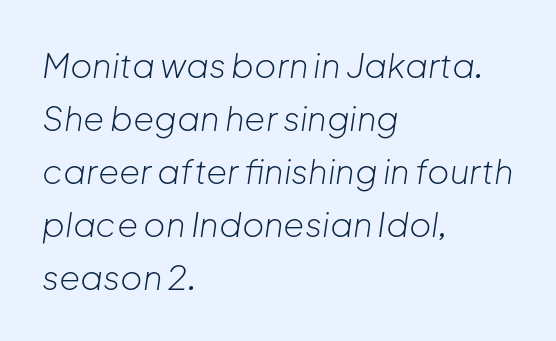
The space between consecutive lines is moderate. No extra ink here — the face is not bold. The rendering uses natural spacing where letterforms have individual widths. Standard letterfit; no display-style spreading of the glyphs. The string is rendered with underlining switched off. Horizontally, the lines are justified to the leading edge only.
